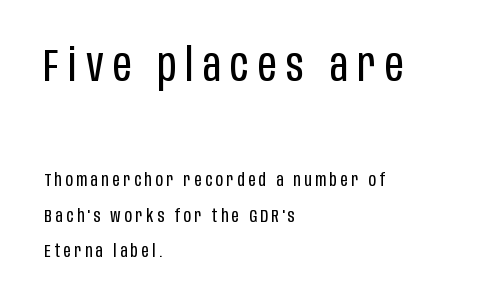
Each line starts at the same left margin while the right side varies. Notice how the stems are strictly vertical — no italics here. The line texture is sparse and dotted thanks to wide tracking. Words float on clear page, feet unadorned. The letters look calm and open, with moderate or lighter stems. The leading is generous, giving the passage an open texture.
